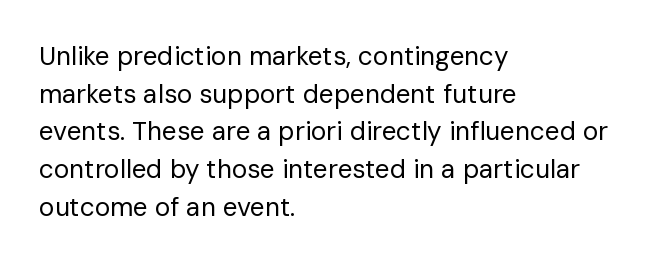
This sample is left-justified, so line endings fall wherever the words run out. Short note: letters normally spaced. These lines were composed using upright roman letters. Nothing heavy about these letters — not bold at all. The glyphs are unaccompanied by any horizontal stroke below them. Quick note: interline space is typical.
